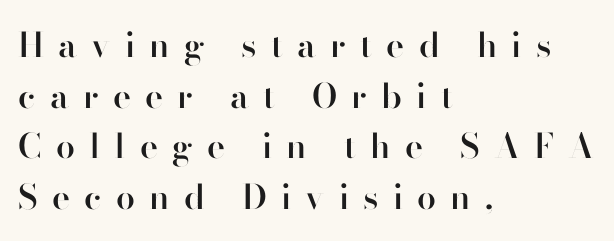
The image shows 34 px semibold sans-serif type, upright; set left-aligned, normal line spacing (1.49x), unusually wide letter spacing (+0.42 em), not underlined; high stroke contrast and a small x-height.
